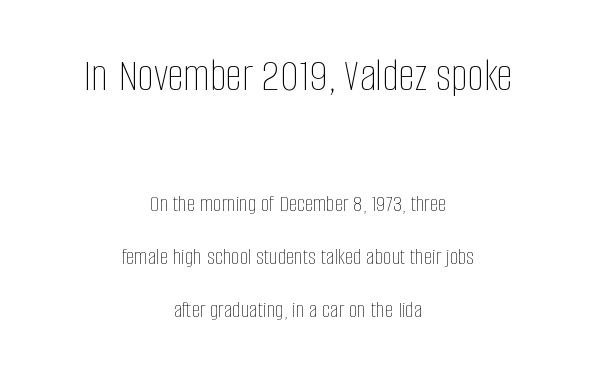
These lines are rendered in a variable-pitch font. No heavy texture on the line: the type isn't bold. Decoration check: the copy has no underline. No italicization has been applied; the sample stays upright.
